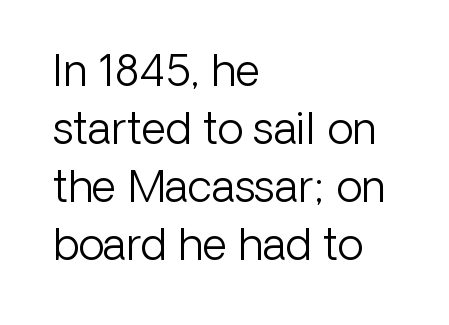
Q: Is the text bold? A: No.
Q: Is the text italic (slanted)? A: No, it is upright.
Q: Is the typeface a serif or a sans-serif typeface? A: Sans-serif.
Q: Is the text underlined? A: No.
Q: How is the paragraph aligned? A: Left-aligned.
Q: Is the spacing between letters normal or unusually wide? A: Normal.
Q: Is the spacing between lines tight, normal or loose? A: Normal.
Q: Width (condensed, normal, or wide)? A: Normal.
Q: Stroke contrast? A: Low.
Q: x-height? A: Medium.
Q: Monospaced? A: No.
